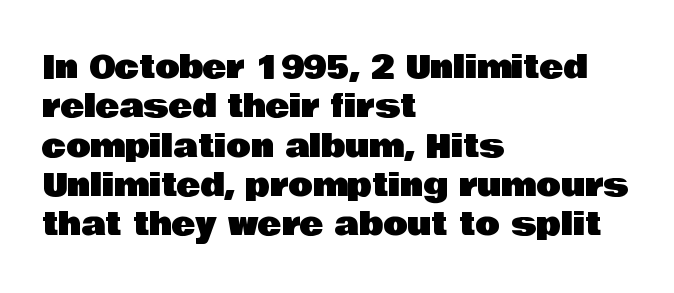
The image shows 32 px sans-serif type, upright; set left-aligned, line spacing 1.23x, normal letter spacing, not underlined; low stroke contrast and a large x-height.
